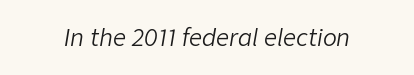
Q: Is the text bold? A: No.
Q: Is the text italic (slanted)? A: Yes, it leans right by about 9 degrees.
Q: Is the text underlined? A: No.
Q: Is the spacing between letters normal or unusually wide? A: Normal.
